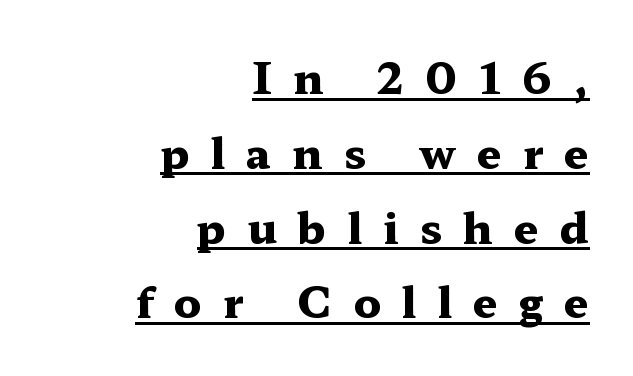
The image shows 43 px heavy, wide serif type, upright; set right-aligned, line spacing 1.74x, unusually wide letter spacing (+0.49 em), underlined; medium stroke contrast and a medium x-height.
